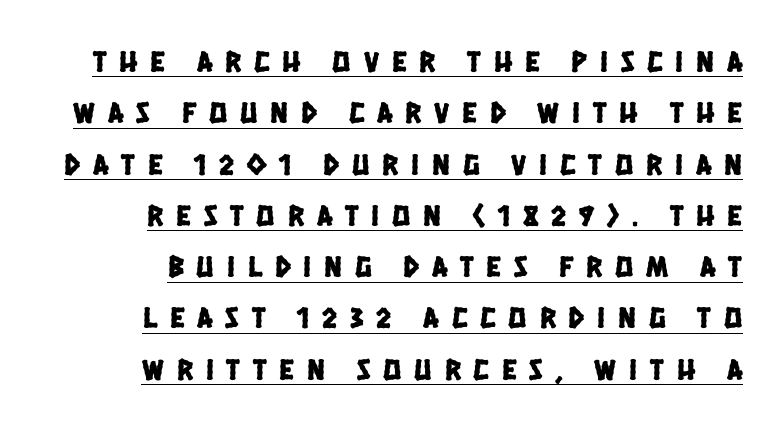
The image shows 30 px condensed sans-serif type; set right-aligned, line spacing 1.71x, unusually wide letter spacing (+0.43 em), underlined; low stroke contrast and a large x-height.
